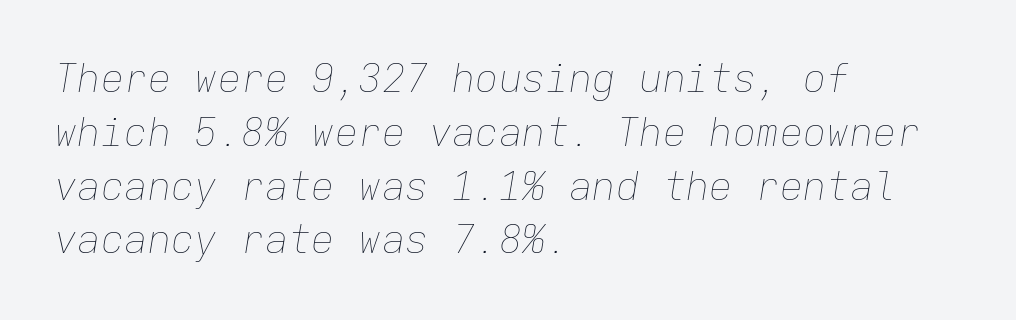
Q: Is the text bold? A: No.
Q: Is the text italic (slanted)? A: Yes, it leans right by about 9 degrees.
Q: Is the text underlined? A: No.
Q: How is the paragraph aligned? A: Left-aligned.
Q: Is the spacing between letters normal or unusually wide? A: Normal.
Q: Is the spacing between lines tight, normal or loose? A: Normal.
Q: Width (condensed, normal, or wide)? A: Normal.
Q: Stroke contrast? A: Low.
Q: x-height? A: Medium.
Q: Monospaced? A: Yes.
